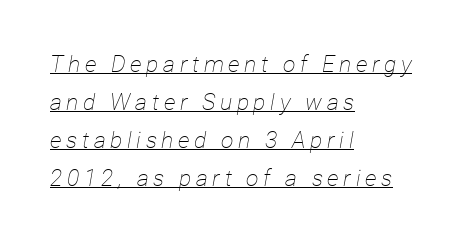
The image shows 23 px text type, italic (leaning right); set left-aligned, normal line spacing (1.65x), unusually wide letter spacing (+0.2 em), underlined.
